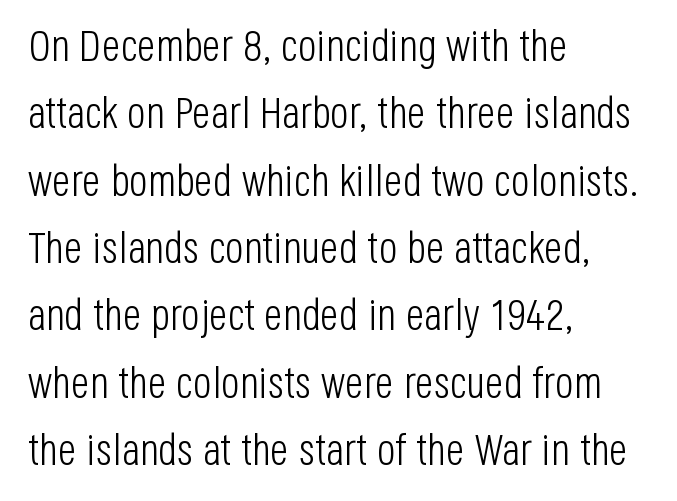
{"serif": "no", "italic": "no", "bold": "no", "weight": "light", "width": "condensed", "stroke_contrast": "low", "x_height": "large", "monospaced": "no", "underline": "no", "align": "left", "line_spacing": "normal", "line_spacing_ratio": 1.53, "letter_spacing": "normal", "letter_spacing_em": 0.0, "glyph_px": 44}
